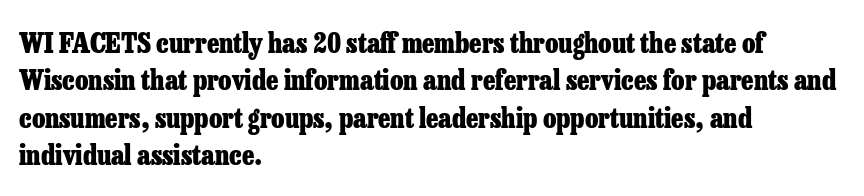
Q: Is the text bold? A: Yes.
Q: Is the text italic (slanted)? A: No, it is upright.
Q: Is the text underlined? A: No.
Q: How is the paragraph aligned? A: Left-aligned.
Q: Is the spacing between letters normal or unusually wide? A: Normal.
Q: Is the spacing between lines tight, normal or loose? A: Normal.
